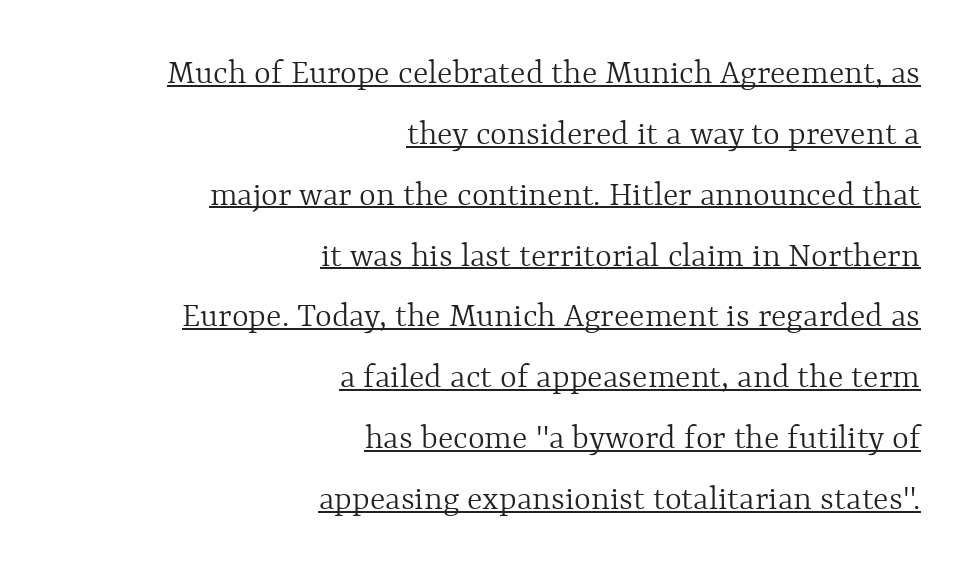
The image shows 36 px light type, upright; set right-aligned, normal line spacing (1.69x), normal letter spacing, underlined; a medium x-height.
